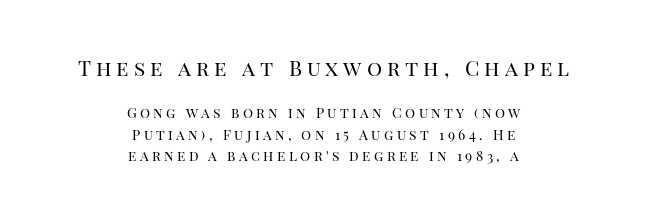
Q: Is the text bold? A: No.
Q: Is the text italic (slanted)? A: No, it is upright.
Q: Is the text underlined? A: No.
Q: How is the paragraph aligned? A: Centered.
Q: Is the spacing between letters normal or unusually wide? A: Unusually wide.
Q: Is the spacing between lines tight, normal or loose? A: Normal.
Q: Which block of text is set in a larger size, the first (top) or the second (bottom)? A: The first (top) one.
